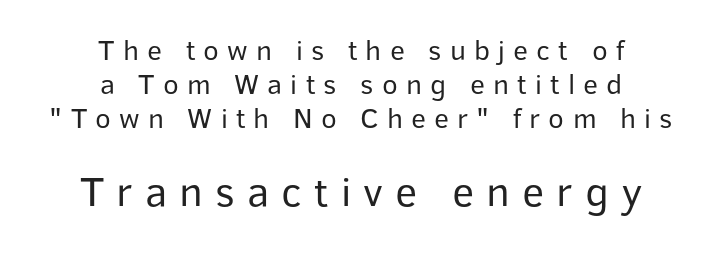
{"serif": "no", "italic": "no", "bold": "no", "weight": "regular", "width": "normal", "stroke_contrast": "low", "x_height": "medium", "monospaced": "no", "underline": "no", "align": "center", "line_spacing_ratio": 1.17, "letter_spacing": "wide", "letter_spacing_em": 0.28, "larger_block": "second", "size_ratio": 1.48, "glyph_px": 43}
